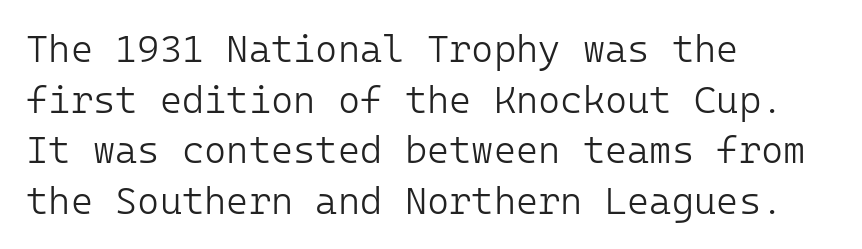
Q: Is the text bold? A: No.
Q: Is the text italic (slanted)? A: No, it is upright.
Q: Is the typeface a serif or a sans-serif typeface? A: Sans-serif.
Q: Is the text underlined? A: No.
Q: How is the paragraph aligned? A: Left-aligned.
Q: Is the spacing between letters normal or unusually wide? A: Normal.
Q: Is the spacing between lines tight, normal or loose? A: Normal.
Q: Width (condensed, normal, or wide)? A: Normal.
Q: Stroke contrast? A: Low.
Q: x-height? A: Medium.
